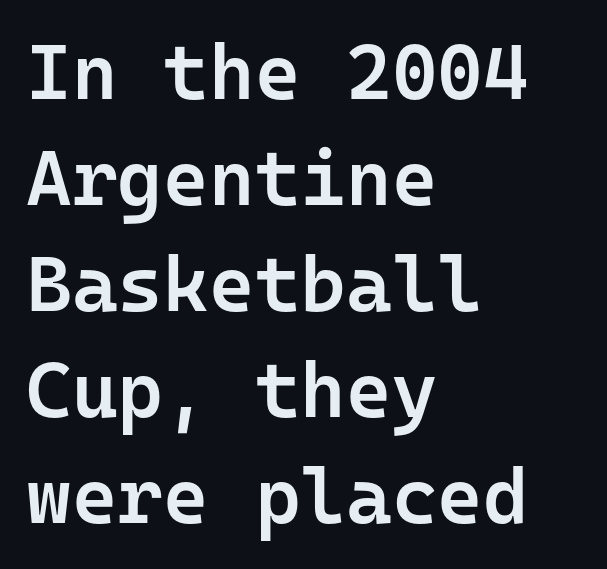
The typesetting leans somewhat heavy: a semibold. Every character here occupies the same horizontal width, giving the sample a typewriter-like rhythm. The string is rendered with underlining switched off. To sum up the face: it is a sans, with no serifs. The tracking reads as untouched default to a designer's eye.
